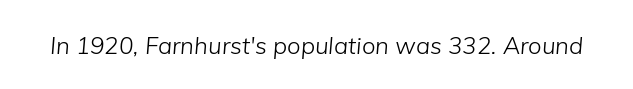
The tracking reads as untouched default to a designer's eye. On a weight scale, this lands at 450 or below. Letters rest on an invisible, unmarked baseline. Tall strokes in this sample are angled rather than plumb.
